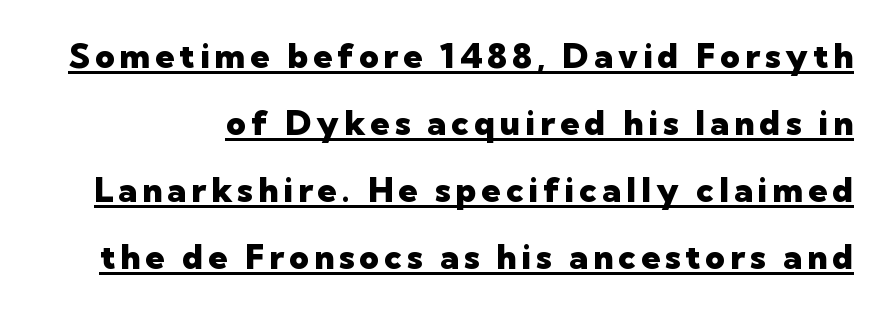
I'd call this a sans setting — the letters go barefoot. Heavy-handed strokes throughout: this text is bold. Quick note: underline on. The typography opts for an upright posture over an oblique one. Each new line begins a long way beneath the previous one. The rendering uses natural spacing where letterforms have individual widths.
